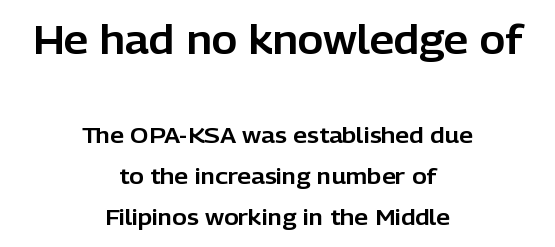
Q: Is the text italic (slanted)? A: No, it is upright.
Q: Is the typeface a serif or a sans-serif typeface? A: Sans-serif.
Q: Is the text underlined? A: No.
Q: How is the paragraph aligned? A: Centered.
Q: Is the spacing between letters normal or unusually wide? A: Normal.
Q: Which block of text is set in a larger size, the first (top) or the second (bottom)? A: The first (top) one.
Q: Width (condensed, normal, or wide)? A: Normal.
Q: Stroke contrast? A: Low.
Q: x-height? A: Medium.
Q: Monospaced? A: No.
